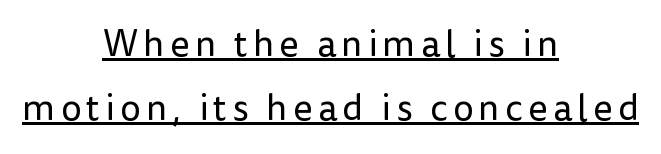
These glyphs show unthickened strokes, regular width or finer. Every row of glyphs is offset so its center matches the block's center. The letters stand straight up with perfectly vertical stems. Glance below the letters and you will spot a drawn line. This sample uses a sans-serif face. Each letter keeps its own natural width here, so spacing adapts to shape.
